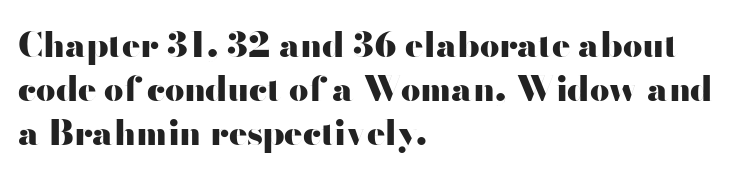
Type without underlining. These lines are set flush left with a ragged right edge. Typographic density is high because the face is bold. Does the leading feel generous? No, just average.
